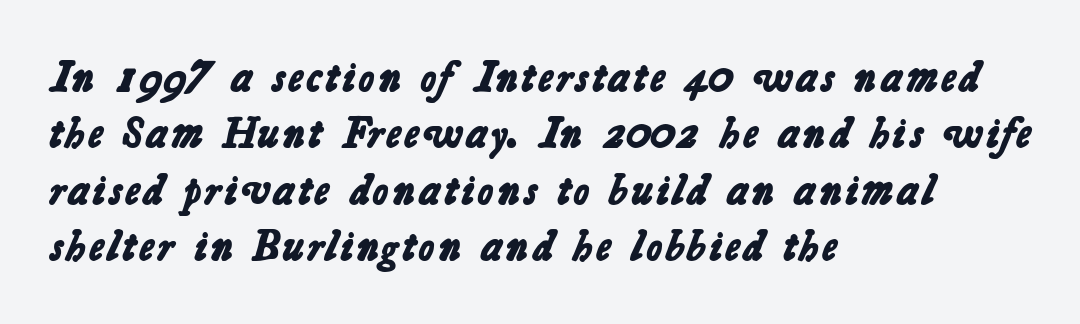
Q: Is the text bold? A: Yes.
Q: Is the typeface a serif or a sans-serif typeface? A: Sans-serif.
Q: Is the text underlined? A: No.
Q: How is the paragraph aligned? A: Left-aligned.
Q: Is the spacing between letters normal or unusually wide? A: Normal.
Q: Is the spacing between lines tight, normal or loose? A: Normal.
Q: Width (condensed, normal, or wide)? A: Normal.
Q: Stroke contrast? A: Low.
Q: x-height? A: Medium.
Q: Monospaced? A: No.
